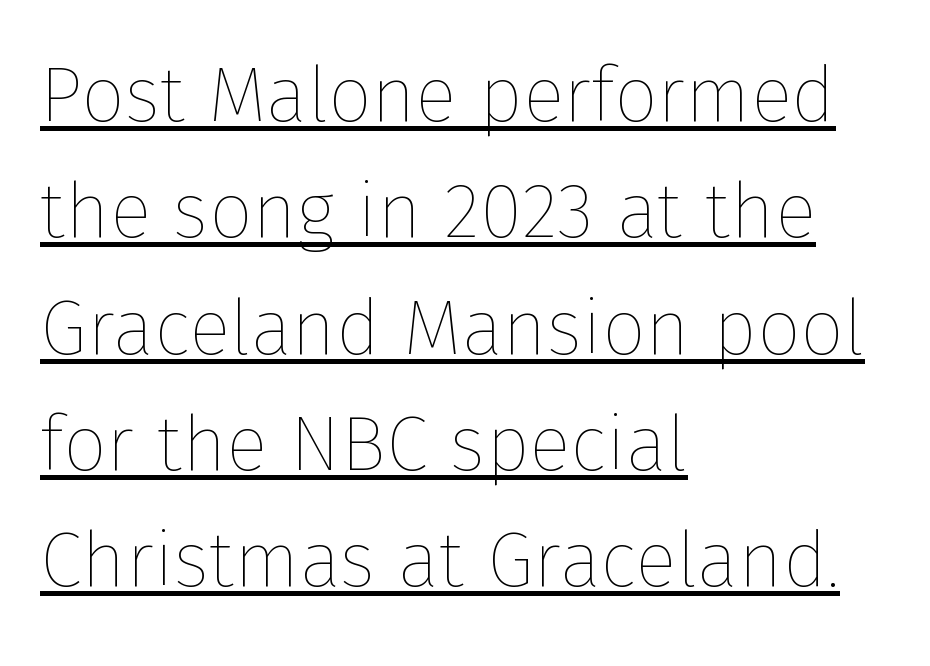
The image shows 77 px thin type, upright; set left-aligned, normal line spacing (1.51x), normal letter spacing, underlined; low stroke contrast and a medium x-height.
